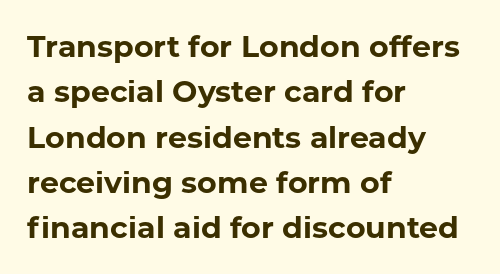
{"serif": "no", "italic": "no", "bold": "yes", "weight": "bold", "width": "normal", "stroke_contrast": "low", "x_height": "medium", "monospaced": "no", "underline": "no", "align": "left", "line_spacing": "normal", "line_spacing_ratio": 1.51, "letter_spacing": "normal", "letter_spacing_em": 0.0, "glyph_px": 30}
